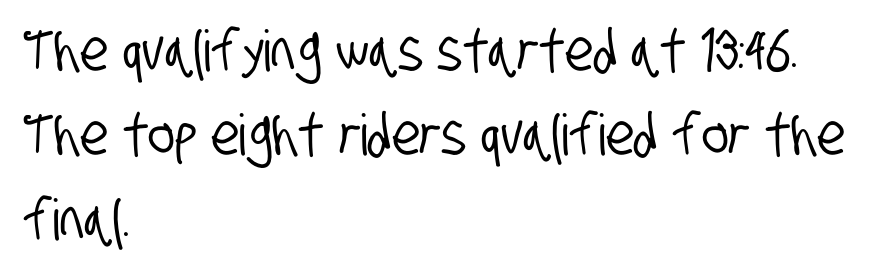
Q: Is the typeface a serif or a sans-serif typeface? A: Sans-serif.
Q: Is the text underlined? A: No.
Q: How is the paragraph aligned? A: Left-aligned.
Q: Is the spacing between letters normal or unusually wide? A: Normal.
Q: Is the spacing between lines tight, normal or loose? A: Normal.
Q: Width (condensed, normal, or wide)? A: Condensed.
Q: Stroke contrast? A: Low.
Q: x-height? A: Large.
Q: Monospaced? A: No.
